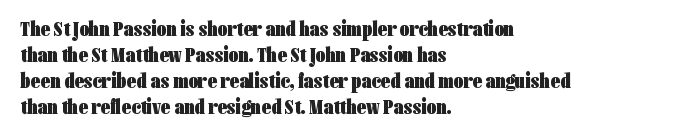
The strokes are fattened all the way to bold. Visually the block forms a straight wall on the left and a jagged coastline on the right. A typesetter would mark this as roman, not italic. The words here are not underlined.
